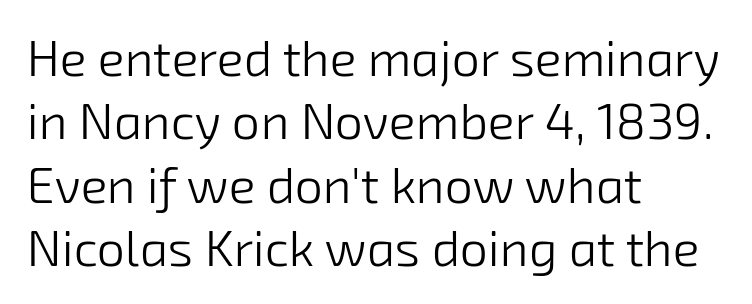
Each letter's strokes conclude bluntly, with no projecting serifs. Character widths vary here, with narrow letters taking less room than wide ones. The designer left line spacing at the default. Heaviness? Minimal to ordinary, like unemphasized prose. A classic flush-left, rag-right setting is used for this passage.
